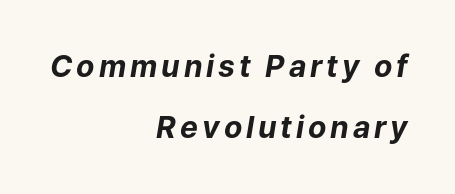
{"italic": "yes", "lean": "right", "slant_degrees": 9, "bold": "yes", "weight": "bold", "width": "normal", "stroke_contrast": "low", "x_height": "medium", "monospaced": "no", "underline": "no", "align": "right", "line_spacing": "loose", "line_spacing_ratio": 2.05, "glyph_px": 30}
